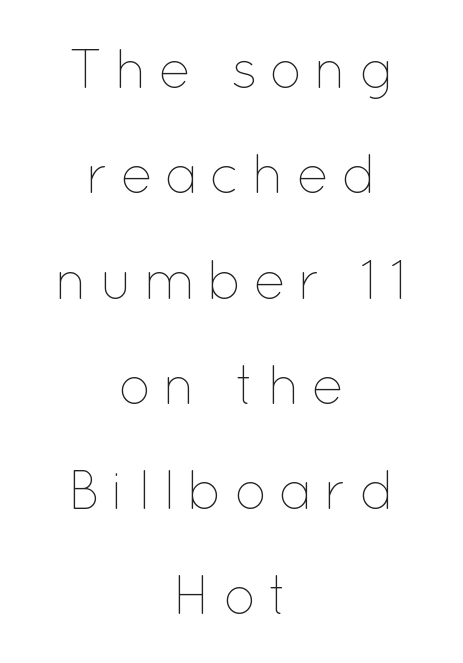
The image shows 54 px thin type, upright; set centered, loose line spacing (1.95x), unusually wide letter spacing (+0.21 em), not underlined; low stroke contrast and a medium x-height.
